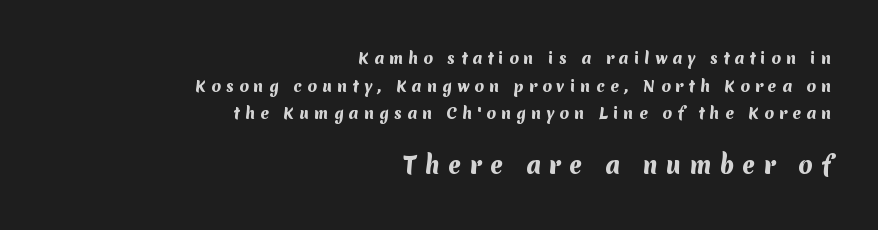
Between these two stacked blocks, the lower one wins on size. Check the space under the baseline: it is left empty. Is the block centered? No — it sits flush against the right margin. Typesetter's note: full bold, strokes at maximum text heaviness. Is the letter spacing exaggerated? Yes — the characters are pushed far apart.
